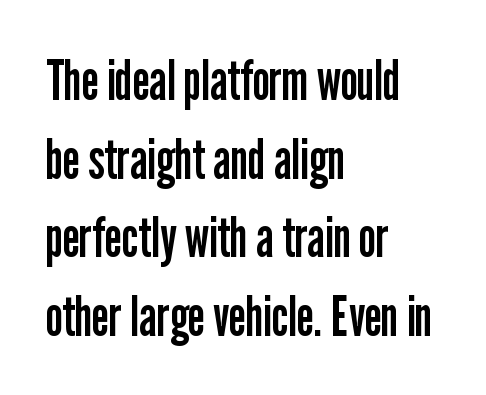
Q: Is the text bold? A: No.
Q: Is the text italic (slanted)? A: No, it is upright.
Q: Is the typeface a serif or a sans-serif typeface? A: Sans-serif.
Q: Is the text underlined? A: No.
Q: How is the paragraph aligned? A: Left-aligned.
Q: Is the spacing between letters normal or unusually wide? A: Normal.
Q: Is the spacing between lines tight, normal or loose? A: Normal.
Q: Width (condensed, normal, or wide)? A: Condensed.
Q: Stroke contrast? A: Low.
Q: x-height? A: Medium.
Q: Monospaced? A: No.
